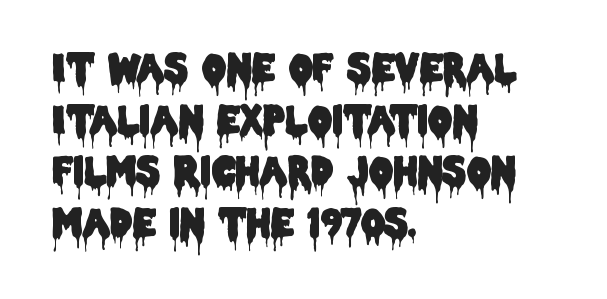
{"serif": "no", "italic": "no", "width": "condensed", "stroke_contrast": "low", "x_height": "large", "monospaced": "no", "underline": "no", "align": "left", "line_spacing": "normal", "line_spacing_ratio": 1.36, "letter_spacing": "normal", "letter_spacing_em": 0.0, "glyph_px": 38}
